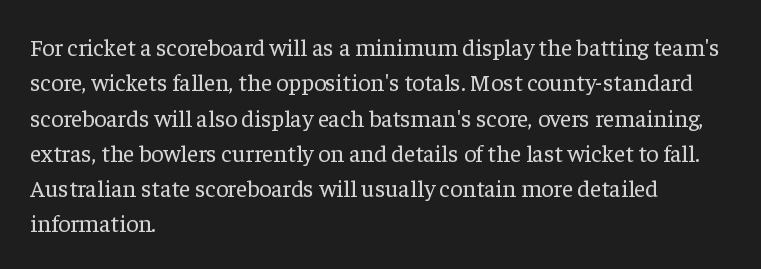
{"italic": "no", "bold": "no", "underline": "no", "align": "left", "line_spacing": "normal", "line_spacing_ratio": 1.47, "letter_spacing": "normal", "letter_spacing_em": 0.0, "glyph_px": 24}
